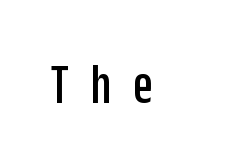
{"serif": "no", "italic": "no", "width": "condensed", "stroke_contrast": "low", "x_height": "large", "monospaced": "no", "underline": "no", "letter_spacing": "wide", "letter_spacing_em": 0.37, "glyph_px": 57}
